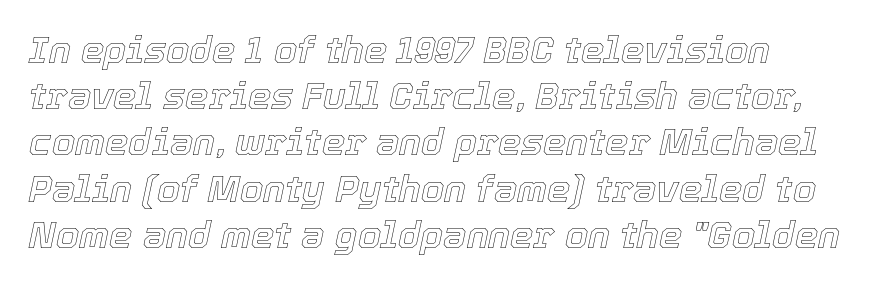
{"italic": "yes", "lean": "right", "slant_degrees": 12, "width": "normal", "x_height": "medium", "monospaced": "no", "underline": "no", "align": "left", "line_spacing": "normal", "line_spacing_ratio": 1.25, "letter_spacing": "normal", "letter_spacing_em": 0.0, "glyph_px": 37}
